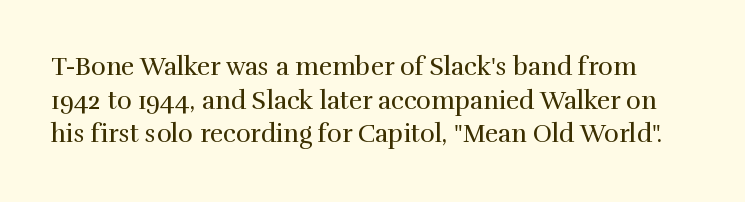
Q: Is the text bold? A: No.
Q: Is the text italic (slanted)? A: No, it is upright.
Q: Is the text underlined? A: No.
Q: Is the spacing between letters normal or unusually wide? A: Normal.
Q: Is the spacing between lines tight, normal or loose? A: Normal.
